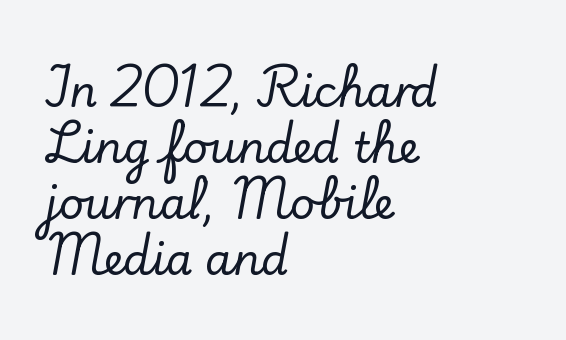
{"serif": "yes", "width": "normal", "stroke_contrast": "low", "x_height": "small", "monospaced": "no", "underline": "no", "align": "left", "line_spacing": "normal", "line_spacing_ratio": 1.3, "letter_spacing": "normal", "letter_spacing_em": 0.0, "glyph_px": 43}
